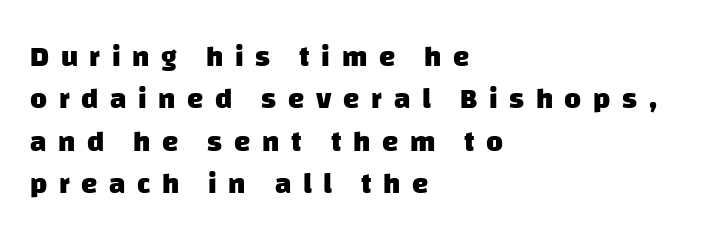
{"serif": "no", "bold": "yes", "weight": "heavy", "width": "normal", "stroke_contrast": "low", "x_height": "large", "monospaced": "no", "underline": "no", "align": "left", "line_spacing": "normal", "line_spacing_ratio": 1.46, "letter_spacing": "wide", "letter_spacing_em": 0.4, "glyph_px": 29}
